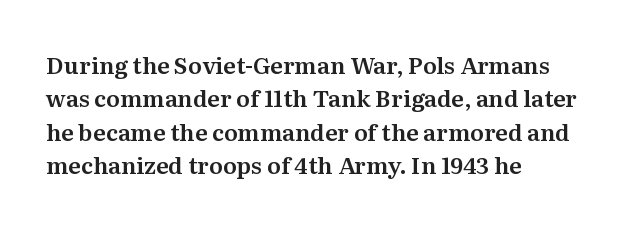
{"italic": "no", "underline": "no", "align": "left", "line_spacing": "normal", "line_spacing_ratio": 1.45, "letter_spacing": "normal", "letter_spacing_em": 0.0, "glyph_px": 23}
